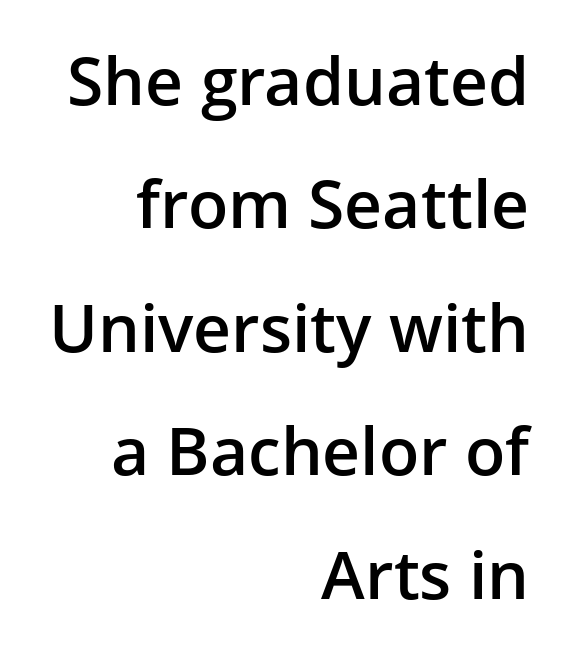
The lettering stays uniformly vertical, giving the passage a roman look. Varying glyph widths throughout — classic text-font behaviour. Caption: semibold face, moderately heavy strokes. Layout note: lines flush right. A sans-serif font was chosen for this passage.
